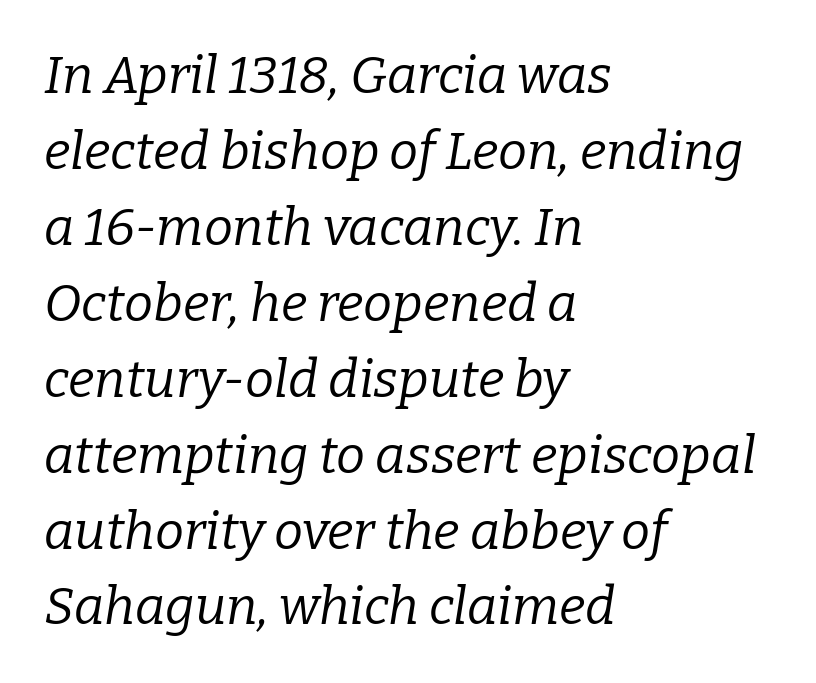
Q: Is the text bold? A: No.
Q: Is the text italic (slanted)? A: Yes, it leans right by about 9 degrees.
Q: Is the typeface a serif or a sans-serif typeface? A: Serif.
Q: Is the text underlined? A: No.
Q: How is the paragraph aligned? A: Left-aligned.
Q: Is the spacing between letters normal or unusually wide? A: Normal.
Q: Is the spacing between lines tight, normal or loose? A: Normal.
Q: Width (condensed, normal, or wide)? A: Normal.
Q: Stroke contrast? A: Low.
Q: x-height? A: Medium.
Q: Monospaced? A: No.
